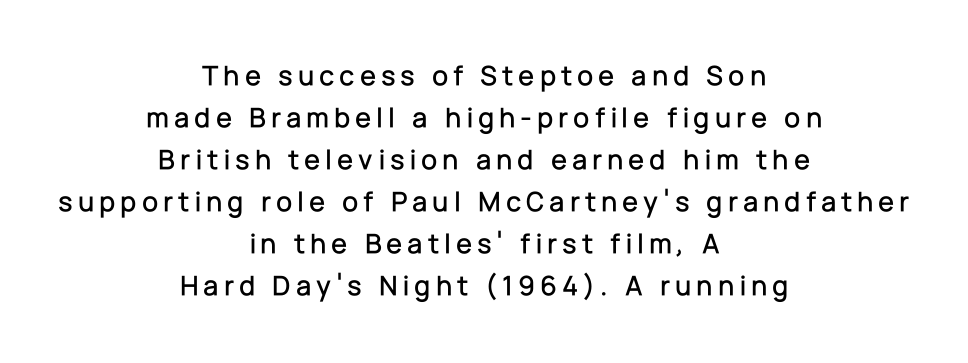
Q: Is the text italic (slanted)? A: No, it is upright.
Q: Is the typeface a serif or a sans-serif typeface? A: Sans-serif.
Q: Is the text underlined? A: No.
Q: How is the paragraph aligned? A: Centered.
Q: Is the spacing between lines tight, normal or loose? A: Normal.
Q: Width (condensed, normal, or wide)? A: Normal.
Q: Stroke contrast? A: Low.
Q: x-height? A: Medium.
Q: Monospaced? A: No.
